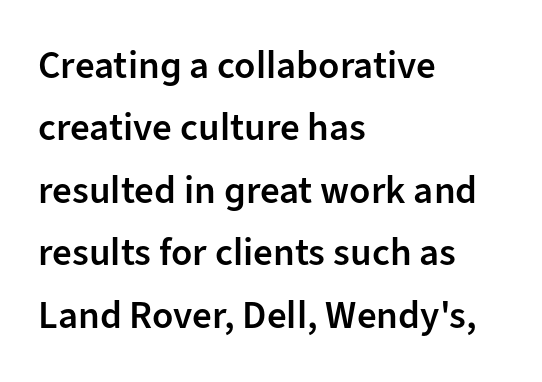
The image shows 39 px semibold sans-serif type, upright; set left-aligned, normal line spacing (1.6x), normal letter spacing, not underlined; low stroke contrast and a medium x-height.
